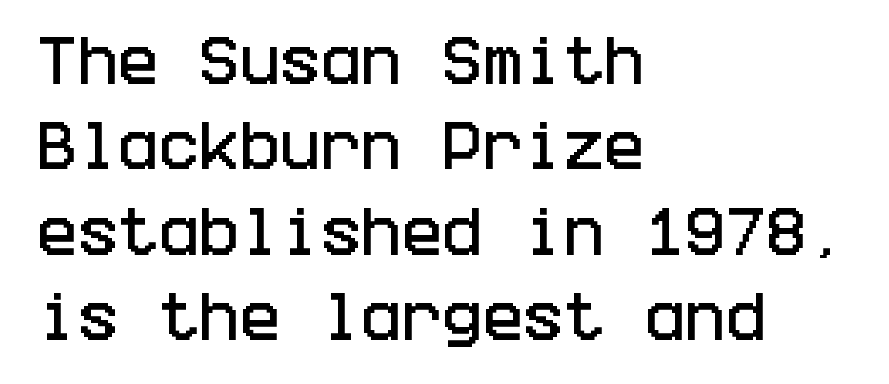
Q: Is the text italic (slanted)? A: No, it is upright.
Q: Is the typeface a serif or a sans-serif typeface? A: Sans-serif.
Q: Is the text underlined? A: No.
Q: How is the paragraph aligned? A: Left-aligned.
Q: Is the spacing between letters normal or unusually wide? A: Normal.
Q: Is the spacing between lines tight, normal or loose? A: Normal.
Q: Width (condensed, normal, or wide)? A: Condensed.
Q: Stroke contrast? A: Low.
Q: x-height? A: Large.
